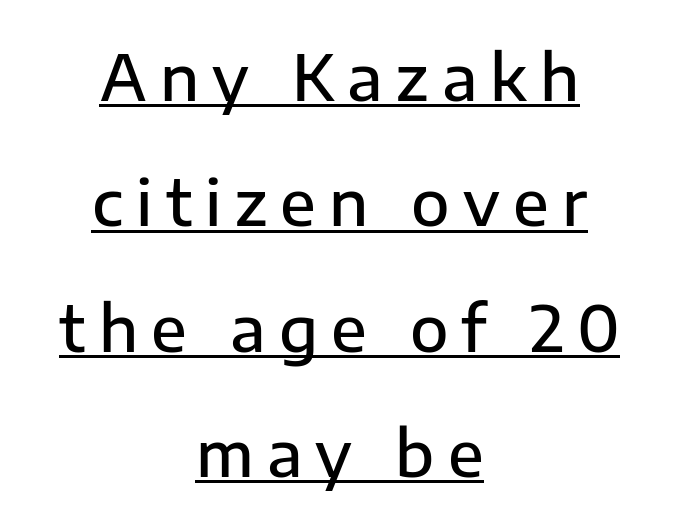
Q: Is the text bold? A: Semi-bold.
Q: Is the text italic (slanted)? A: No, it is upright.
Q: Is the typeface a serif or a sans-serif typeface? A: Sans-serif.
Q: Is the text underlined? A: Yes.
Q: How is the paragraph aligned? A: Centered.
Q: Is the spacing between letters normal or unusually wide? A: Unusually wide.
Q: Is the spacing between lines tight, normal or loose? A: Loose.
Q: Width (condensed, normal, or wide)? A: Normal.
Q: Stroke contrast? A: Low.
Q: x-height? A: Medium.
Q: Monospaced? A: No.
